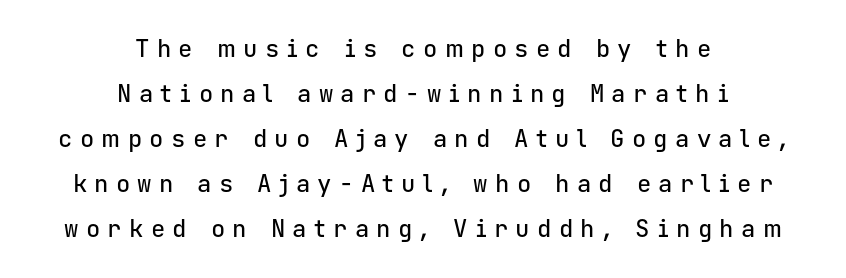
Q: Is the text italic (slanted)? A: No, it is upright.
Q: Is the text underlined? A: No.
Q: How is the paragraph aligned? A: Centered.
Q: Is the spacing between letters normal or unusually wide? A: Unusually wide.
